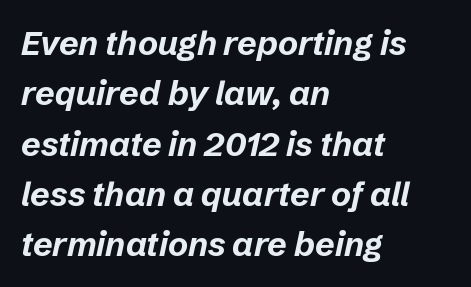
The image shows 34 px bold type, italic (leaning right); set left-aligned, normal line spacing (1.48x), normal letter spacing, not underlined; low stroke contrast and a medium x-height.
